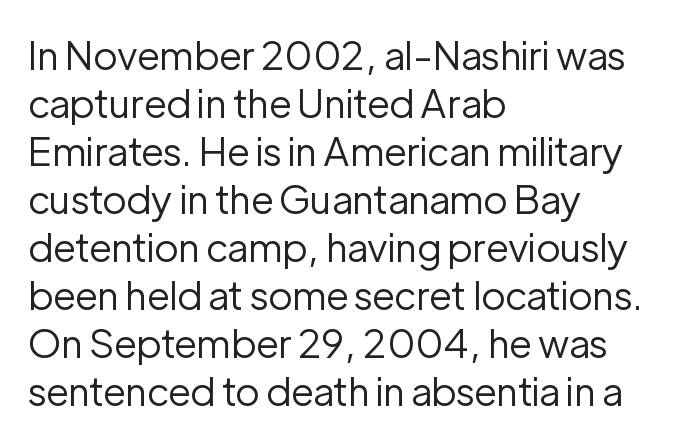
The rendering uses natural spacing where letterforms have individual widths. Compared with a typical body face, this is equally light or lighter still. The gap between lines stays unmarked. Each word holds together tightly as a unit, with standard inter-letter gaps. These lines stack with their left ends in a neat column.
